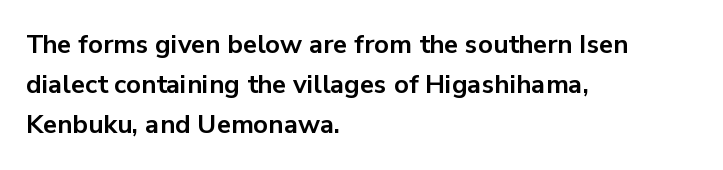
The letterforms sit shoulder to shoulder at normal distance. If you measured baseline to baseline, you'd find a middling distance. The specimen omits any rule beneath the text block's lines. These lines stack with their left ends in a neat column.
